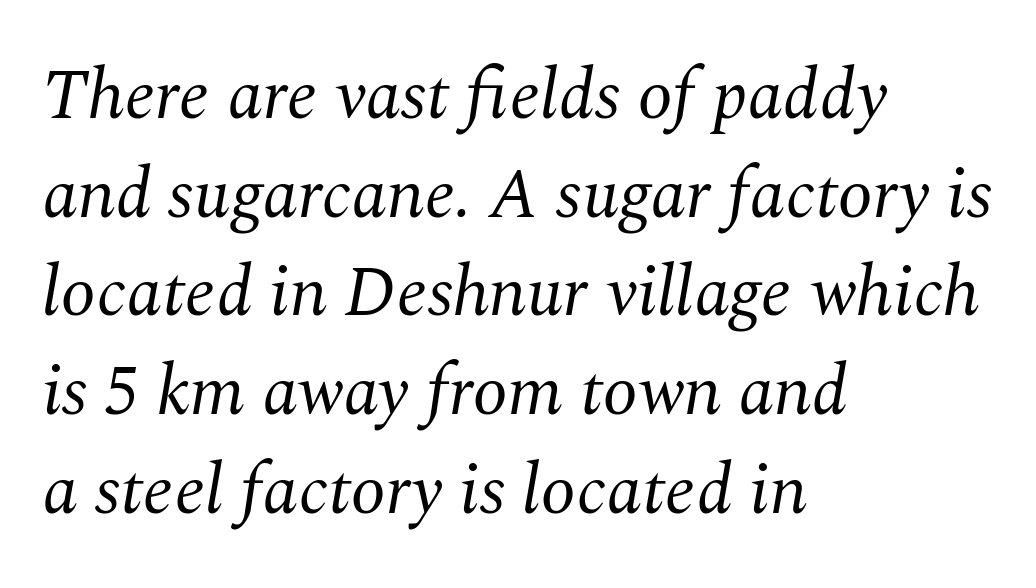
Q: Is the text bold? A: No.
Q: Is the text italic (slanted)? A: Yes, it leans right by about 10 degrees.
Q: Is the typeface a serif or a sans-serif typeface? A: Serif.
Q: Is the text underlined? A: No.
Q: How is the paragraph aligned? A: Left-aligned.
Q: Is the spacing between letters normal or unusually wide? A: Normal.
Q: Is the spacing between lines tight, normal or loose? A: Normal.
Q: Width (condensed, normal, or wide)? A: Normal.
Q: Stroke contrast? A: Medium.
Q: x-height? A: Medium.
Q: Monospaced? A: No.
